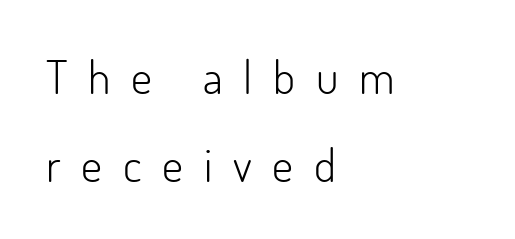
Horizontal bands of white between lines are thick stripes. A quiet, ordinary-to-light weight characterises the typeface. Varying glyph widths throughout — classic text-font behaviour. Line starts are locked; line ends wander.
